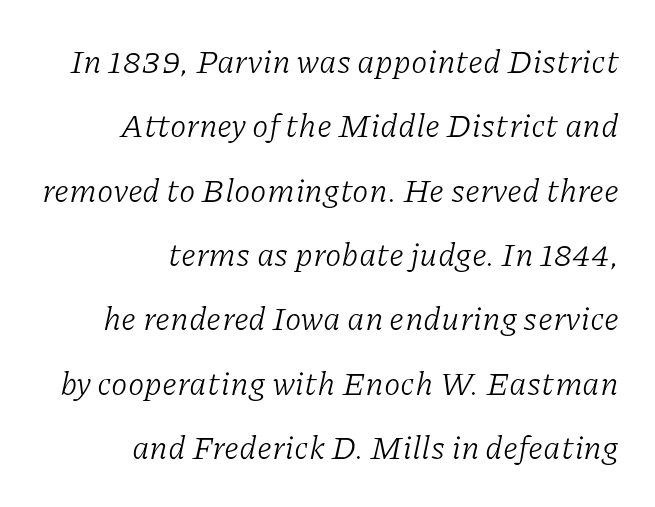
Q: Is the text bold? A: No.
Q: Is the text italic (slanted)? A: Yes, it leans right by about 11 degrees.
Q: Is the typeface a serif or a sans-serif typeface? A: Serif.
Q: Is the text underlined? A: No.
Q: How is the paragraph aligned? A: Right-aligned.
Q: Is the spacing between letters normal or unusually wide? A: Normal.
Q: Is the spacing between lines tight, normal or loose? A: Loose.
Q: Width (condensed, normal, or wide)? A: Normal.
Q: Stroke contrast? A: Low.
Q: x-height? A: Medium.
Q: Monospaced? A: No.
